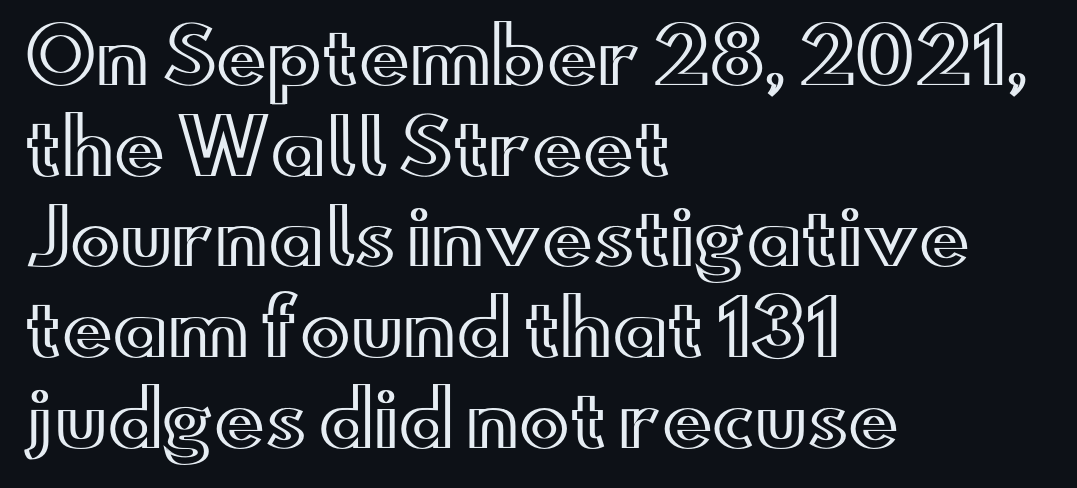
The image shows 75 px wide type, upright; set left-aligned, line spacing 1.21x, normal letter spacing, not underlined; a small x-height.
